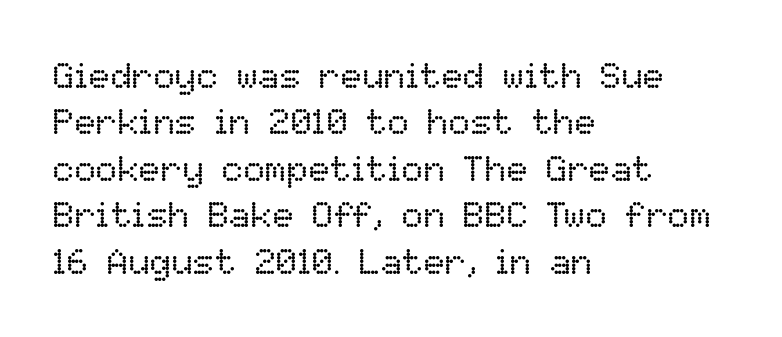
Q: Is the text bold? A: No.
Q: Is the text italic (slanted)? A: No, it is upright.
Q: Is the text underlined? A: No.
Q: How is the paragraph aligned? A: Left-aligned.
Q: Is the spacing between letters normal or unusually wide? A: Normal.
Q: Is the spacing between lines tight, normal or loose? A: Normal.
Q: Width (condensed, normal, or wide)? A: Normal.
Q: Stroke contrast? A: Low.
Q: x-height? A: Medium.
Q: Monospaced? A: No.
